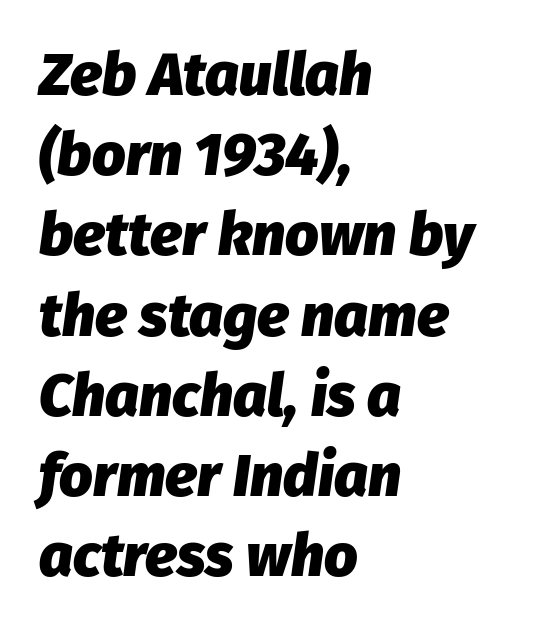
The image shows 59 px heavy type, italic (leaning right); set left-aligned, normal line spacing (1.36x), normal letter spacing, not underlined; low stroke contrast and a medium x-height.
